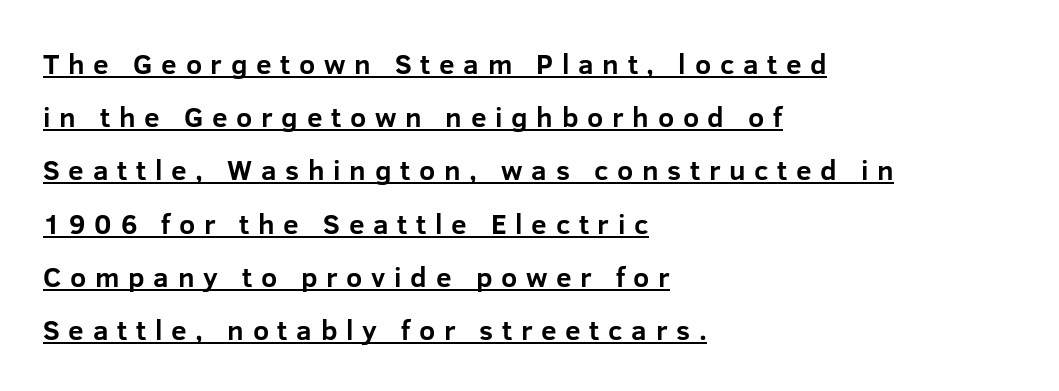
{"serif": "no", "italic": "no", "bold": "yes", "weight": "bold", "width": "normal", "stroke_contrast": "low", "x_height": "medium", "monospaced": "no", "underline": "yes", "align": "left", "line_spacing": "loose", "line_spacing_ratio": 1.9, "letter_spacing": "wide", "letter_spacing_em": 0.31, "glyph_px": 28}
